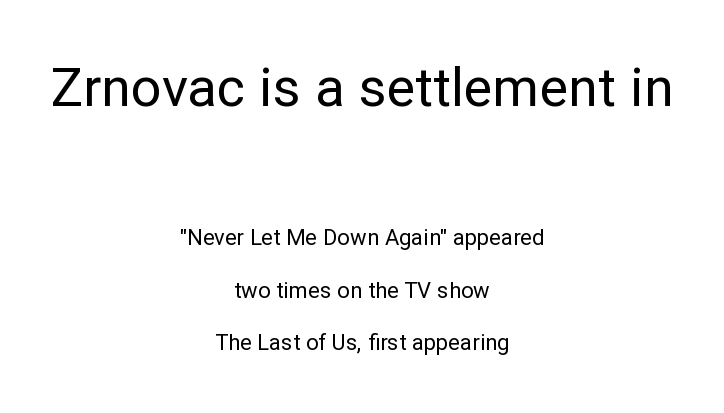
The image shows 54 px regular-weight sans-serif type, upright; set centered, loose line spacing (2.39x), normal letter spacing, not underlined; the first (top) block is 2.45x larger; low stroke contrast and a medium x-height.
